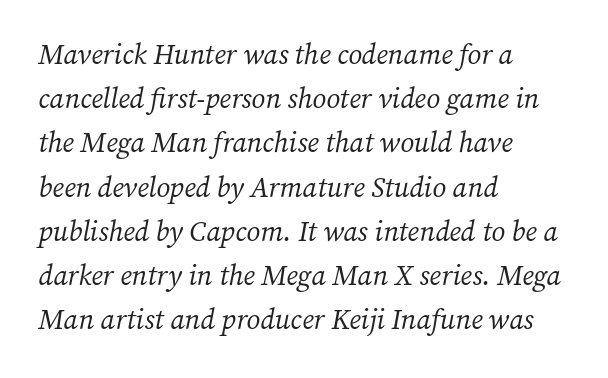
{"serif": "yes", "italic": "yes", "lean": "right", "slant_degrees": 12, "bold": "no", "weight": "regular", "width": "normal", "stroke_contrast": "medium", "x_height": "medium", "monospaced": "no", "underline": "no", "align": "left", "line_spacing": "normal", "line_spacing_ratio": 1.58, "letter_spacing": "normal", "letter_spacing_em": 0.0, "glyph_px": 28}
